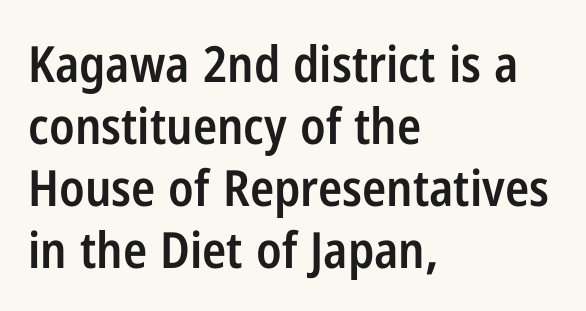
Q: Is the text bold? A: Semi-bold.
Q: Is the text italic (slanted)? A: No, it is upright.
Q: Is the typeface a serif or a sans-serif typeface? A: Sans-serif.
Q: Is the text underlined? A: No.
Q: How is the paragraph aligned? A: Left-aligned.
Q: Is the spacing between letters normal or unusually wide? A: Normal.
Q: Width (condensed, normal, or wide)? A: Condensed.
Q: Stroke contrast? A: Low.
Q: x-height? A: Medium.
Q: Monospaced? A: No.
